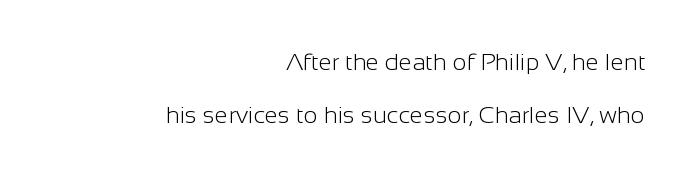
{"italic": "no", "bold": "no", "underline": "no", "align": "right", "line_spacing": "loose", "line_spacing_ratio": 2.2, "letter_spacing": "normal", "letter_spacing_em": 0.0, "glyph_px": 24}
